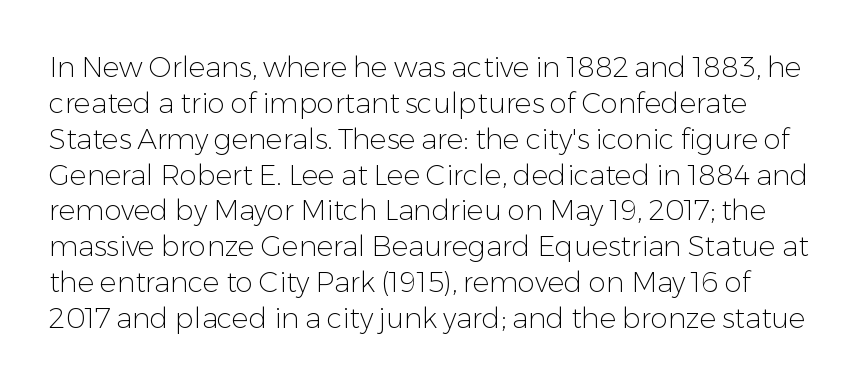
{"serif": "no", "italic": "no", "bold": "no", "weight": "light", "width": "normal", "stroke_contrast": "low", "x_height": "medium", "monospaced": "no", "underline": "no", "line_spacing": "normal", "line_spacing_ratio": 1.28, "letter_spacing": "normal", "letter_spacing_em": 0.0, "glyph_px": 28}
